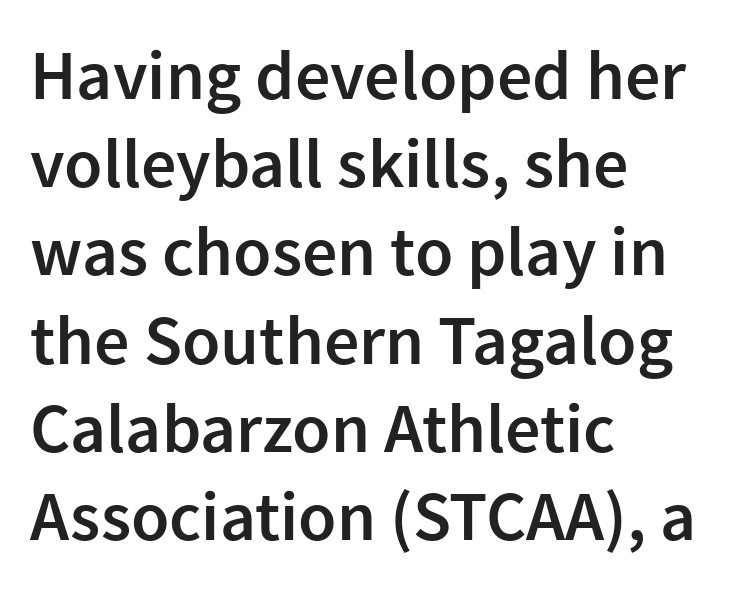
Q: Is the text bold? A: Semi-bold.
Q: Is the text italic (slanted)? A: No, it is upright.
Q: Is the typeface a serif or a sans-serif typeface? A: Sans-serif.
Q: Is the text underlined? A: No.
Q: How is the paragraph aligned? A: Left-aligned.
Q: Is the spacing between letters normal or unusually wide? A: Normal.
Q: Is the spacing between lines tight, normal or loose? A: Normal.
Q: Width (condensed, normal, or wide)? A: Normal.
Q: Stroke contrast? A: Low.
Q: x-height? A: Medium.
Q: Monospaced? A: No.
